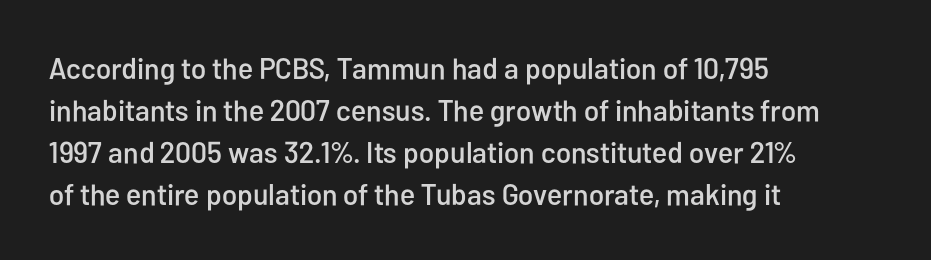
Q: Is the text italic (slanted)? A: No, it is upright.
Q: Is the typeface a serif or a sans-serif typeface? A: Sans-serif.
Q: Is the text underlined? A: No.
Q: How is the paragraph aligned? A: Left-aligned.
Q: Is the spacing between letters normal or unusually wide? A: Normal.
Q: Is the spacing between lines tight, normal or loose? A: Normal.
Q: Width (condensed, normal, or wide)? A: Condensed.
Q: Stroke contrast? A: Low.
Q: x-height? A: Medium.
Q: Monospaced? A: No.
